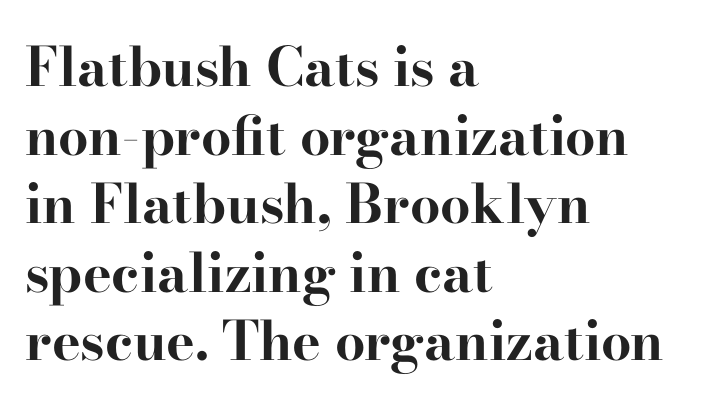
Q: Is the text bold? A: Yes.
Q: Is the text italic (slanted)? A: No, it is upright.
Q: Is the typeface a serif or a sans-serif typeface? A: Serif.
Q: Is the text underlined? A: No.
Q: How is the paragraph aligned? A: Left-aligned.
Q: Is the spacing between letters normal or unusually wide? A: Normal.
Q: Is the spacing between lines tight, normal or loose? A: Normal.
Q: Width (condensed, normal, or wide)? A: Wide.
Q: Stroke contrast? A: High.
Q: x-height? A: Small.
Q: Monospaced? A: No.
